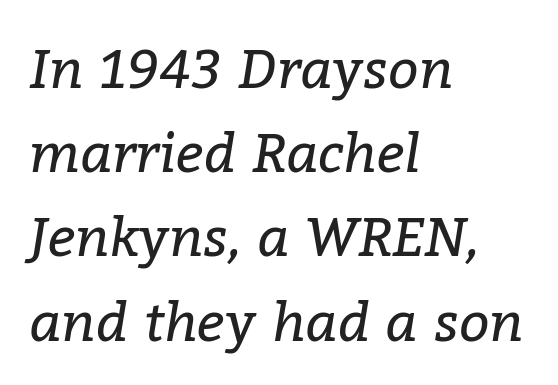
The text carries the slant typical of an italic or oblique font. Visually the block forms a straight wall on the left and a jagged coastline on the right. Ink coverage per letter is moderate at most. The glyphs are unaccompanied by any horizontal stroke below them. Note the varied advance widths — an 'i' is clearly narrower than an 'm'. These lines are composed in type with serifs.
